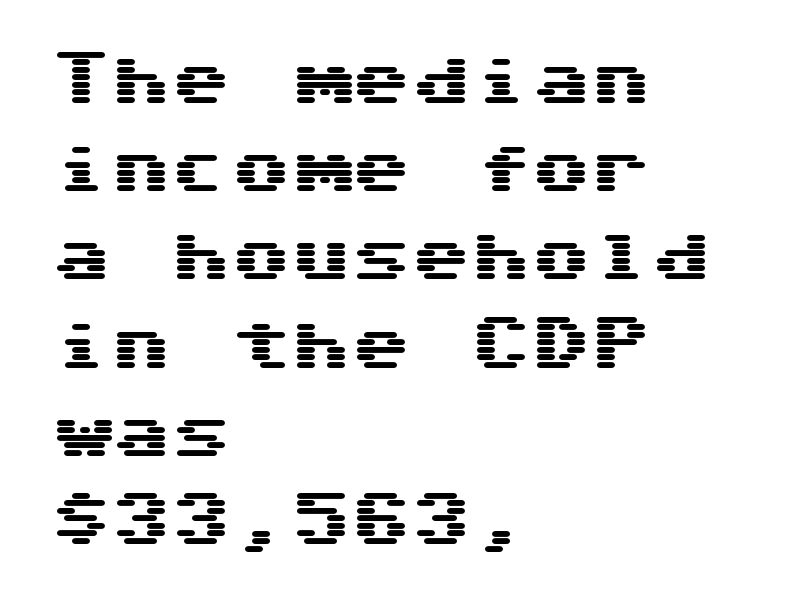
The image shows 60 px wide sans-serif type, upright; set left-aligned, normal line spacing (1.47x), normal letter spacing, not underlined; medium stroke contrast and a medium x-height.
